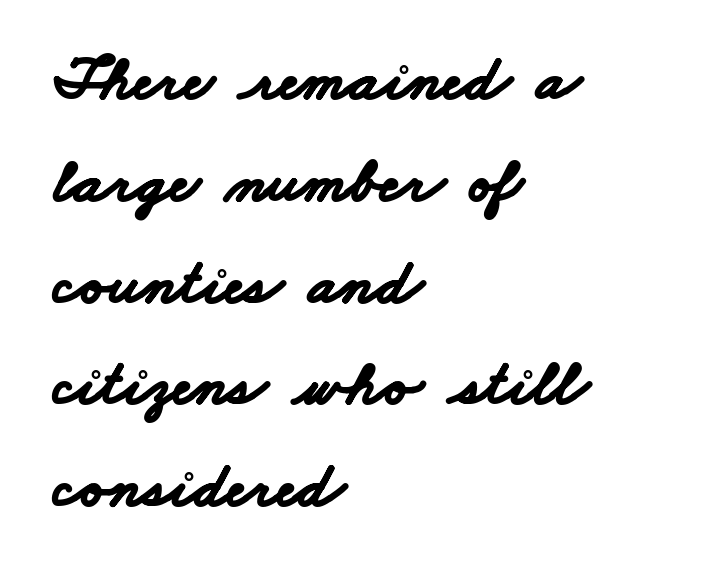
Characters follow at the spacing the type designer built in. Rule under the text: the space is simply empty. Compared with typical paragraphs, the rows here are spaced about the same. Does the type have serifs? No, each stem ends abruptly. Proportional: the letters do not fall into vertical columns.
